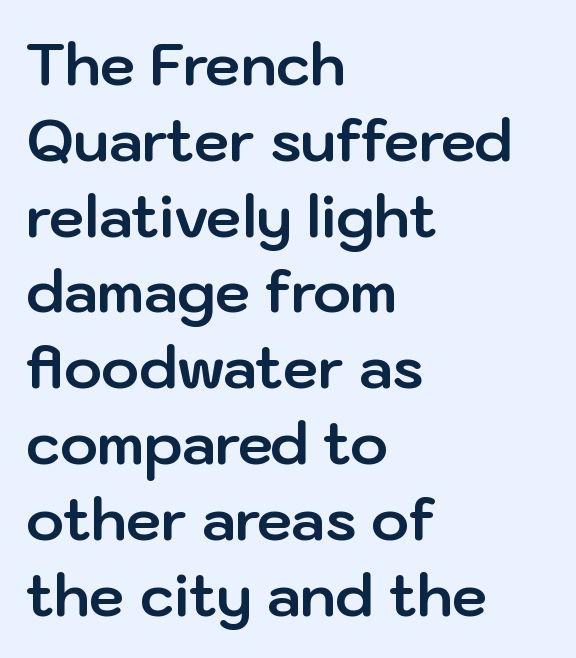
Q: Is the text bold? A: Yes.
Q: Is the text italic (slanted)? A: No, it is upright.
Q: Is the typeface a serif or a sans-serif typeface? A: Sans-serif.
Q: Is the text underlined? A: No.
Q: How is the paragraph aligned? A: Left-aligned.
Q: Is the spacing between letters normal or unusually wide? A: Normal.
Q: Is the spacing between lines tight, normal or loose? A: Normal.
Q: Width (condensed, normal, or wide)? A: Normal.
Q: Stroke contrast? A: Low.
Q: x-height? A: Medium.
Q: Monospaced? A: No.
